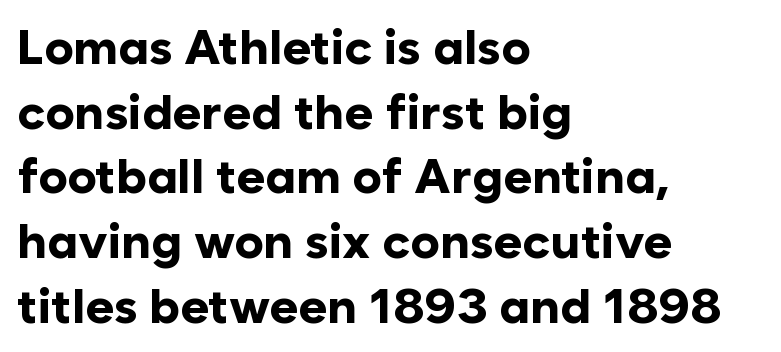
Q: Is the text bold? A: Yes.
Q: Is the text italic (slanted)? A: No, it is upright.
Q: Is the typeface a serif or a sans-serif typeface? A: Sans-serif.
Q: Is the text underlined? A: No.
Q: How is the paragraph aligned? A: Left-aligned.
Q: Is the spacing between letters normal or unusually wide? A: Normal.
Q: Is the spacing between lines tight, normal or loose? A: Normal.
Q: Width (condensed, normal, or wide)? A: Normal.
Q: Stroke contrast? A: Low.
Q: x-height? A: Medium.
Q: Monospaced? A: No.
